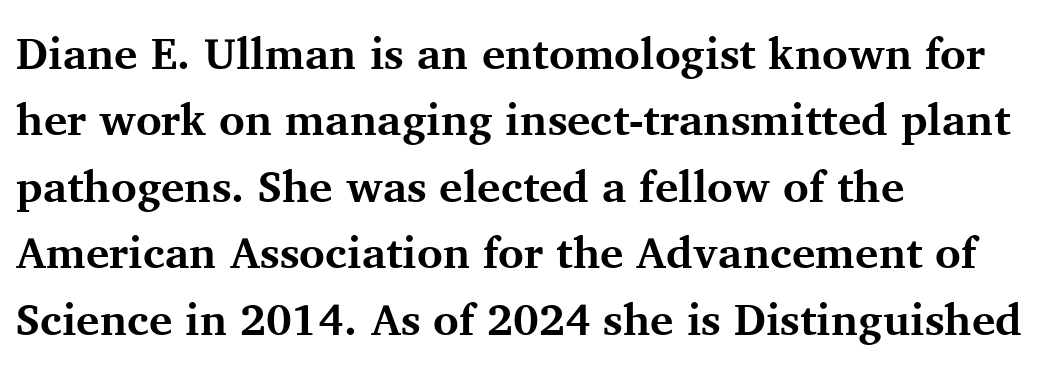
The image shows 44 px bold serif type, upright; set left-aligned, normal line spacing (1.51x), normal letter spacing, not underlined; medium stroke contrast and a medium x-height.
